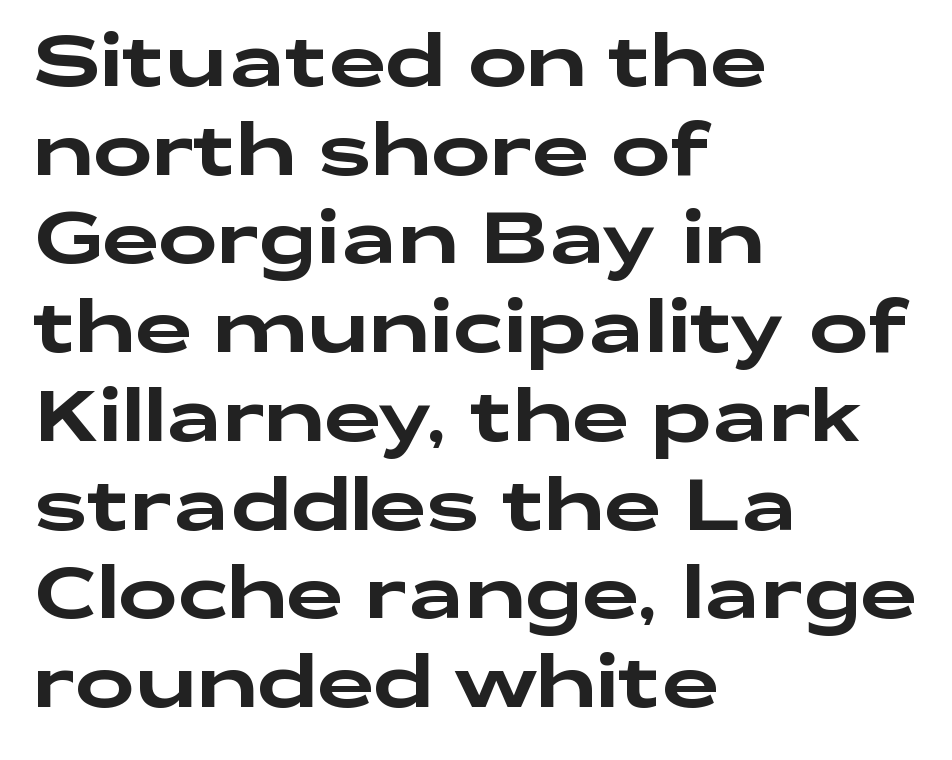
Plain, unruled lines of type. The setting favours the left margin, as ordinary paragraphs usually do. The rendering shows plain stroke endings on the letterforms — a sans-serif design. When letters stand straight like this, we call the style roman or upright. The letters advance in unequal steps, a hallmark of proportional type. The letterforms sit shoulder to shoulder at normal distance.
